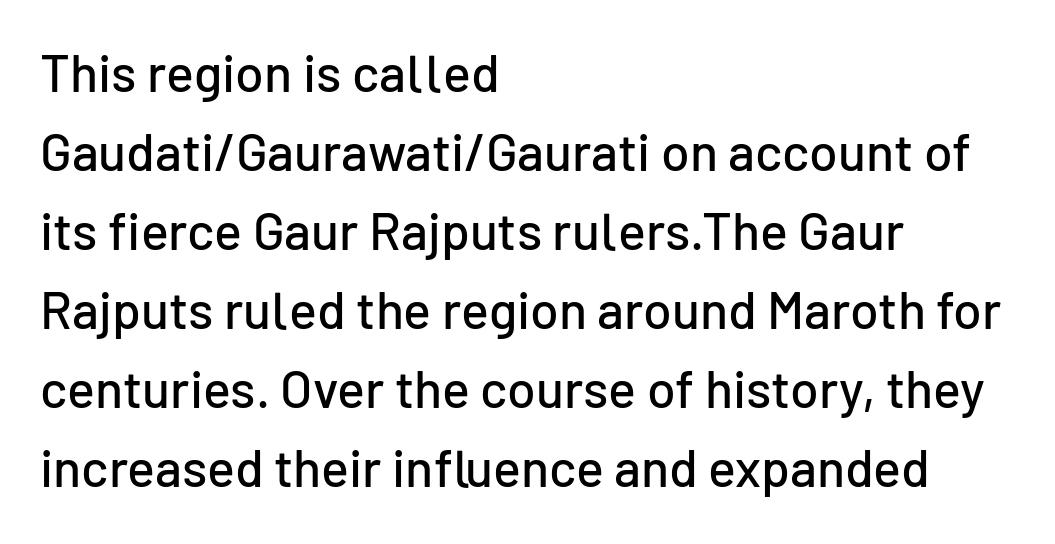
The image shows 52 px sans-serif type, upright; set left-aligned, normal line spacing (1.52x), normal letter spacing, not underlined; low stroke contrast and a medium x-height.
